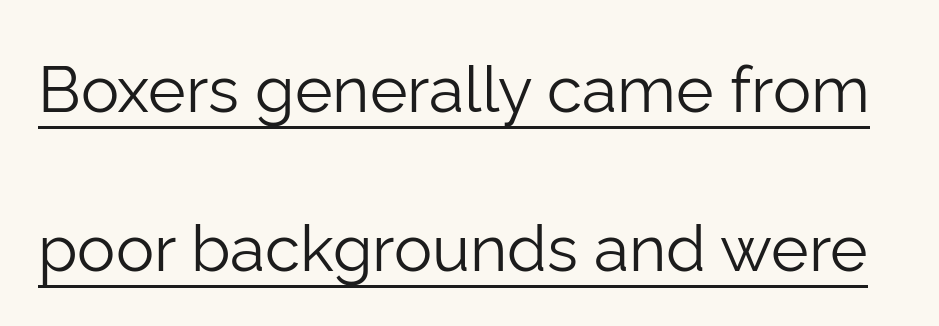
Q: Is the text bold? A: No.
Q: Is the text italic (slanted)? A: No, it is upright.
Q: Is the typeface a serif or a sans-serif typeface? A: Sans-serif.
Q: Is the text underlined? A: Yes.
Q: Is the spacing between letters normal or unusually wide? A: Normal.
Q: Is the spacing between lines tight, normal or loose? A: Loose.
Q: Width (condensed, normal, or wide)? A: Normal.
Q: Stroke contrast? A: Low.
Q: x-height? A: Medium.
Q: Monospaced? A: No.
